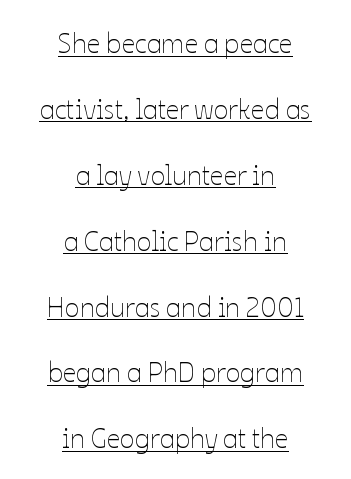
{"italic": "no", "bold": "no", "underline": "yes", "align": "center", "line_spacing": "loose", "line_spacing_ratio": 2.44, "letter_spacing": "normal", "letter_spacing_em": 0.0, "glyph_px": 27}
